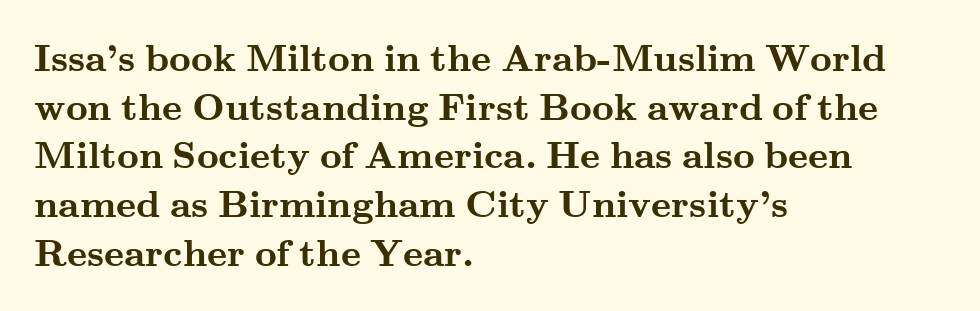
The image shows 38 px semibold, wide serif type, upright; set left-aligned, normal line spacing (1.28x), normal letter spacing, not underlined; medium stroke contrast and a small x-height.
